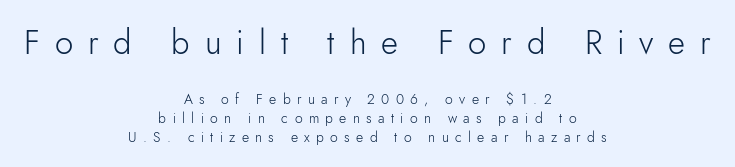
Each letter keeps its own natural width here, so spacing adapts to shape. Descenders are the only things crossing below the line. The space between consecutive lines is moderate. These lines are centered, leaving both edges ragged. The designer gave the opening block more size than the closing block. The letters stand straight up with perfectly vertical stems.
